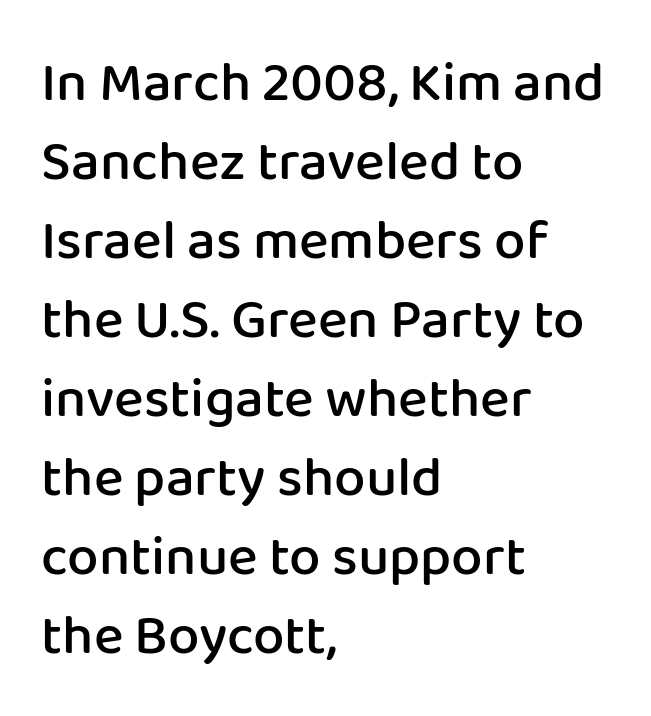
Q: Is the text bold? A: Semi-bold.
Q: Is the text italic (slanted)? A: No, it is upright.
Q: Is the typeface a serif or a sans-serif typeface? A: Sans-serif.
Q: Is the text underlined? A: No.
Q: How is the paragraph aligned? A: Left-aligned.
Q: Is the spacing between letters normal or unusually wide? A: Normal.
Q: Is the spacing between lines tight, normal or loose? A: Normal.
Q: Width (condensed, normal, or wide)? A: Normal.
Q: Stroke contrast? A: Low.
Q: x-height? A: Medium.
Q: Monospaced? A: No.
